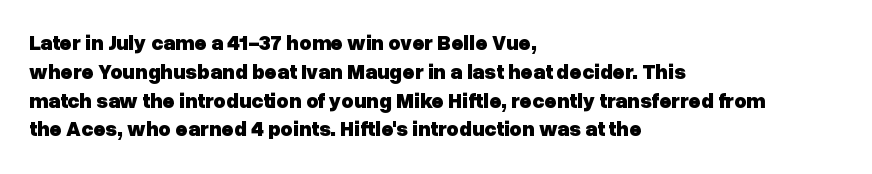
The image shows 21 px bold type, upright; set left-aligned, normal line spacing (1.37x), normal letter spacing, not underlined.
